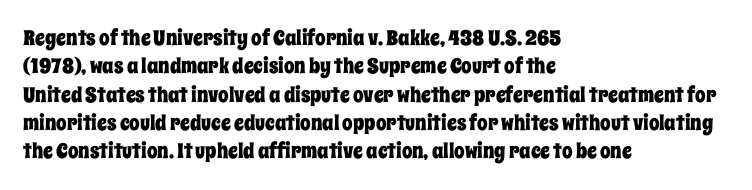
{"italic": "no", "underline": "no", "align": "left", "line_spacing": "normal", "line_spacing_ratio": 1.35, "letter_spacing": "normal", "letter_spacing_em": 0.0, "glyph_px": 21}
